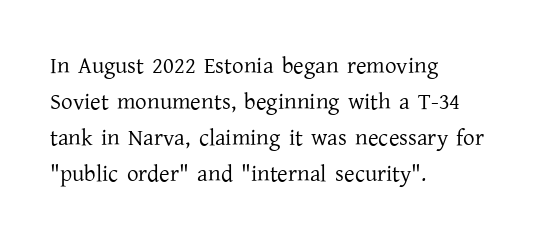
Q: Is the text bold? A: No.
Q: Is the text italic (slanted)? A: No, it is upright.
Q: Is the text underlined? A: No.
Q: How is the paragraph aligned? A: Left-aligned.
Q: Is the spacing between letters normal or unusually wide? A: Normal.
Q: Is the spacing between lines tight, normal or loose? A: Normal.
